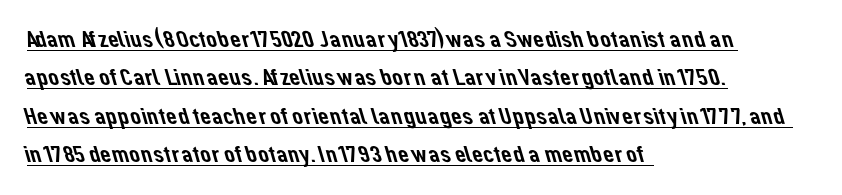
The type is set solid horizontally, with unmodified tracking. A typographer would call this underscored text. The ragged edge is on the right, which tells us the setting is flush left. Summary of vertical rhythm: regular, with standard interline spacing.
